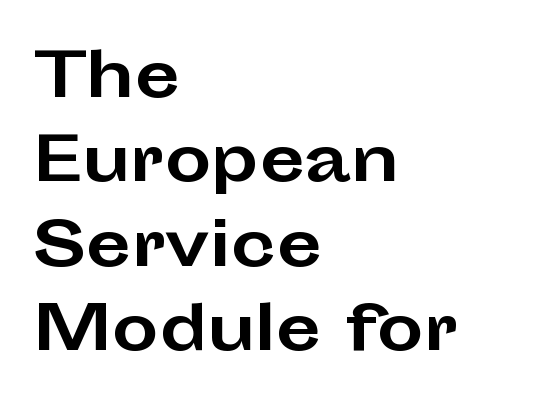
The image shows 59 px bold, wide sans-serif type, upright; set left-aligned, normal line spacing (1.43x), normal letter spacing, not underlined; low stroke contrast and a medium x-height.
